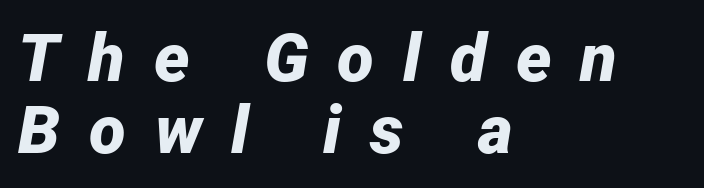
Emphasis-style slanted type is in use. A typesetter would call this leading minimal, almost set solid. You could not count columns in this text — the font is proportionally spaced. Typeset ragged right — the left edge is the straight one. Stroke thickness is high; the sample reads as a true bold. Check under the words: just untouched page.
